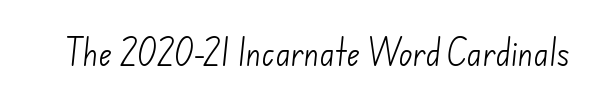
{"serif": "no", "bold": "no", "weight": "light", "width": "normal", "stroke_contrast": "low", "x_height": "small", "monospaced": "no", "underline": "no", "letter_spacing": "normal", "letter_spacing_em": 0.0, "glyph_px": 29}
